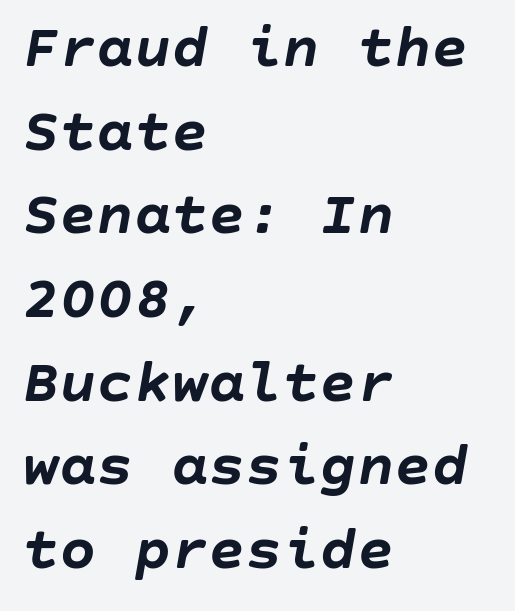
Emphasis by weight is at full strength: bold. Emphasis-style slanted type is in use. Beneath every word, the page is bare. One glance says typical: line gaps are just what's usual. In terms of letterspacing, this is plain default setting. Caption: multi-line text, flush left, ragged right.
